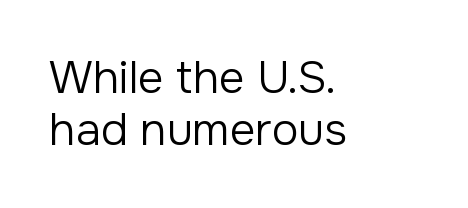
{"serif": "no", "italic": "no", "bold": "no", "weight": "regular", "width": "normal", "stroke_contrast": "low", "x_height": "medium", "monospaced": "no", "underline": "no", "align": "left", "line_spacing": "tight", "line_spacing_ratio": 1.15, "letter_spacing": "normal", "letter_spacing_em": 0.0, "glyph_px": 45}
